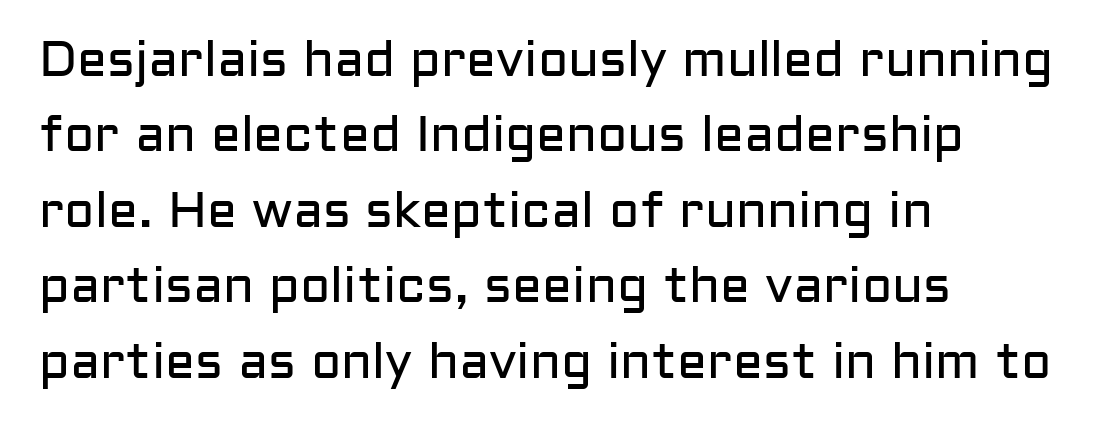
{"serif": "no", "italic": "no", "bold": "no", "weight": "regular", "width": "normal", "stroke_contrast": "low", "x_height": "medium", "monospaced": "no", "underline": "no", "align": "left", "line_spacing": "normal", "line_spacing_ratio": 1.51, "letter_spacing": "normal", "letter_spacing_em": 0.0, "glyph_px": 50}
